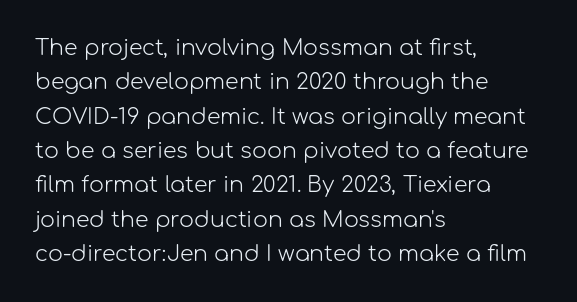
The image shows 22 px text type, upright; set left-aligned, normal line spacing (1.56x), normal letter spacing, not underlined.
